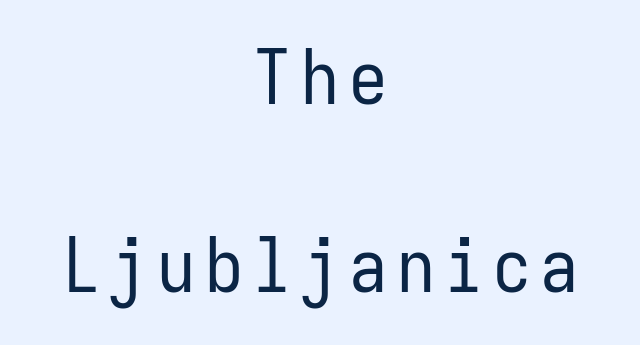
The image shows 76 px regular-weight, condensed sans-serif type, upright, monospaced; set centered, loose line spacing (2.48x), not underlined; low stroke contrast and a medium x-height.
